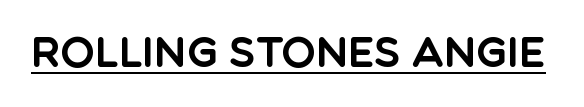
{"serif": "no", "italic": "no", "width": "normal", "x_height": "large", "monospaced": "no", "underline": "yes", "letter_spacing": "normal", "letter_spacing_em": 0.0, "glyph_px": 41}
